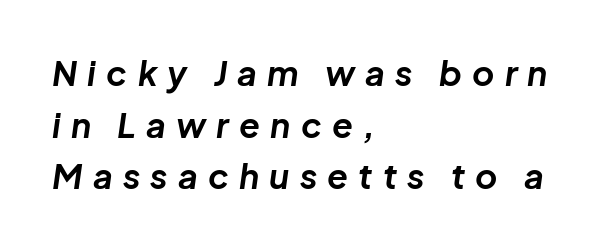
Q: Is the text bold? A: Yes.
Q: Is the text italic (slanted)? A: Yes, it leans right by about 8 degrees.
Q: Is the text underlined? A: No.
Q: How is the paragraph aligned? A: Left-aligned.
Q: Is the spacing between letters normal or unusually wide? A: Unusually wide.
Q: Is the spacing between lines tight, normal or loose? A: Normal.
Q: Width (condensed, normal, or wide)? A: Normal.
Q: Stroke contrast? A: Low.
Q: x-height? A: Medium.
Q: Monospaced? A: No.
